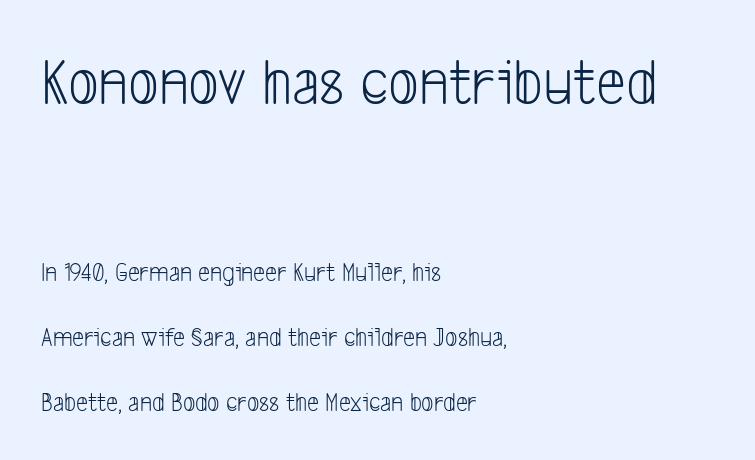
Q: Is the text bold? A: No.
Q: Is the typeface a serif or a sans-serif typeface? A: Sans-serif.
Q: Is the text underlined? A: No.
Q: How is the paragraph aligned? A: Left-aligned.
Q: Is the spacing between letters normal or unusually wide? A: Normal.
Q: Is the spacing between lines tight, normal or loose? A: Loose.
Q: Which block of text is set in a larger size, the first (top) or the second (bottom)? A: The first (top) one.
Q: Width (condensed, normal, or wide)? A: Condensed.
Q: Stroke contrast? A: Low.
Q: x-height? A: Medium.
Q: Monospaced? A: No.
